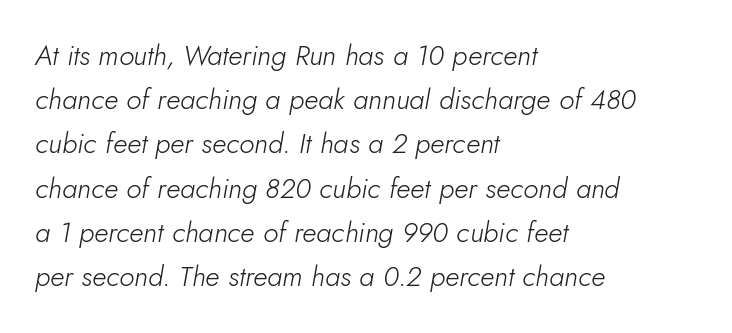
{"italic": "yes", "lean": "right", "slant_degrees": 5, "bold": "no", "weight": "light", "width": "normal", "stroke_contrast": "low", "x_height": "small", "monospaced": "no", "underline": "no", "align": "left", "line_spacing": "normal", "line_spacing_ratio": 1.58, "letter_spacing": "normal", "letter_spacing_em": 0.0, "glyph_px": 28}
